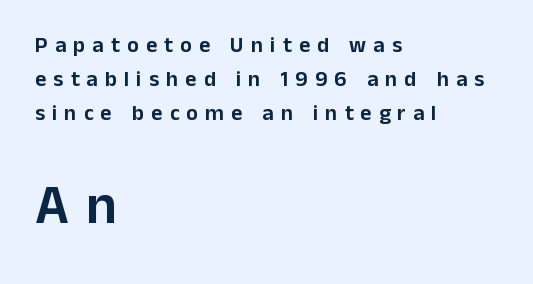
The tracking reads as deliberately expanded to a designer's eye. Character widths vary here, with narrow letters taking less room than wide ones. Alignment: flush left. Visually, the bottom section dominates because its glyphs are scaled up. No feet cap the strokes, marking this as sans-serif type.
